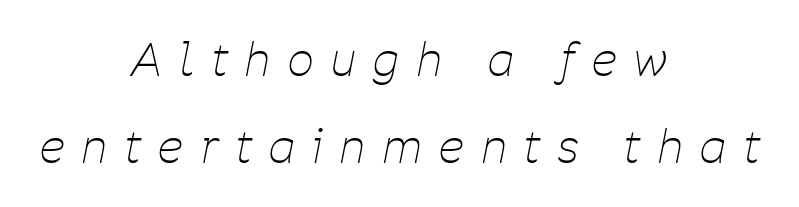
The image shows 45 px thin, condensed type, italic (leaning right); set centered, loose line spacing (1.94x), unusually wide letter spacing (+0.4 em), not underlined; low stroke contrast and a medium x-height.
